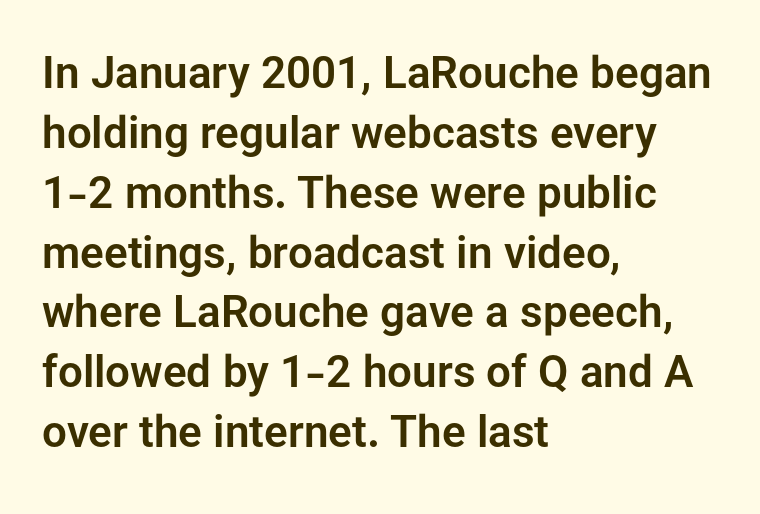
Beneath every word, the page is bare. The passage shown is typed in a proportional face where columns would drift. The designer went with a sans here, leaving each stem footless. In terms of leading, this rendering sits right in the middle. Observe the ordinary spacing: letters are neighbours, not strangers.
